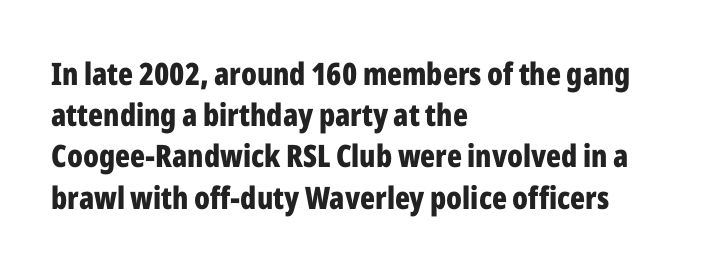
{"serif": "no", "italic": "no", "bold": "yes", "weight": "bold", "width": "condensed", "stroke_contrast": "low", "x_height": "medium", "monospaced": "no", "underline": "no", "align": "left", "line_spacing": "normal", "line_spacing_ratio": 1.33, "letter_spacing": "normal", "letter_spacing_em": 0.0, "glyph_px": 31}
